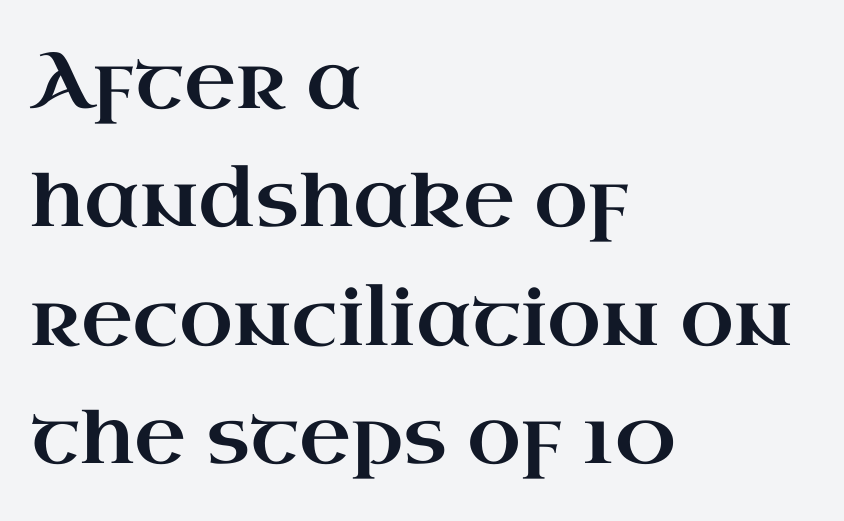
{"serif": "yes", "italic": "no", "width": "wide", "stroke_contrast": "high", "x_height": "small", "monospaced": "no", "underline": "no", "align": "left", "line_spacing": "normal", "line_spacing_ratio": 1.5, "letter_spacing": "normal", "letter_spacing_em": 0.0, "glyph_px": 79}
